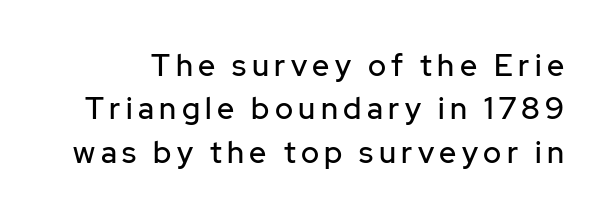
Q: Is the text italic (slanted)? A: No, it is upright.
Q: Is the typeface a serif or a sans-serif typeface? A: Sans-serif.
Q: Is the text underlined? A: No.
Q: Is the spacing between lines tight, normal or loose? A: Normal.
Q: Width (condensed, normal, or wide)? A: Normal.
Q: Stroke contrast? A: Low.
Q: x-height? A: Medium.
Q: Monospaced? A: No.
